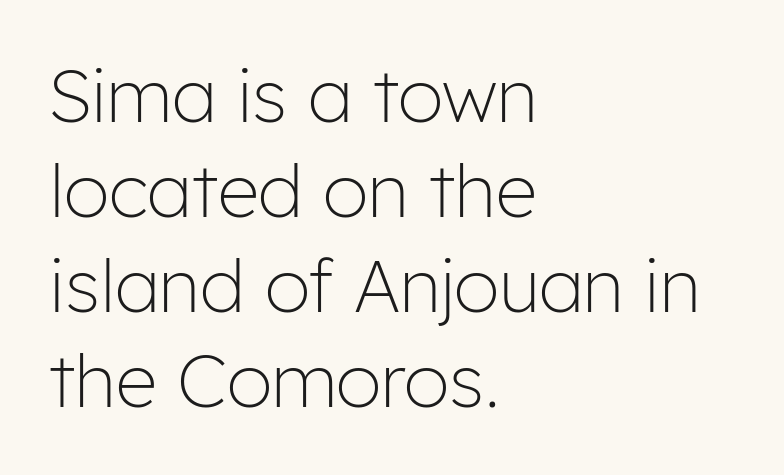
Italic: no, the glyphs are upright roman. Rows of type keep a routine distance in the vertical direction. The compositor pushed each line to the left boundary. Does extra space separate the letters? No, they use regular spacing. No chunkiness to these letters — they're not bold.
